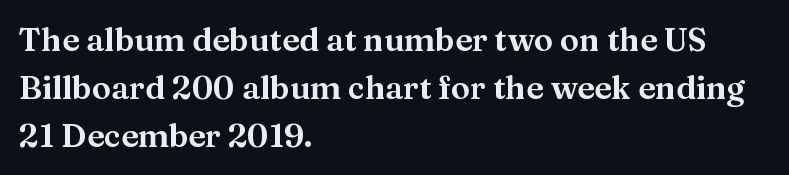
Q: Is the text italic (slanted)? A: No, it is upright.
Q: Is the typeface a serif or a sans-serif typeface? A: Serif.
Q: Is the text underlined? A: No.
Q: How is the paragraph aligned? A: Left-aligned.
Q: Is the spacing between letters normal or unusually wide? A: Normal.
Q: Is the spacing between lines tight, normal or loose? A: Normal.
Q: Width (condensed, normal, or wide)? A: Wide.
Q: Stroke contrast? A: Medium.
Q: x-height? A: Medium.
Q: Monospaced? A: No.
